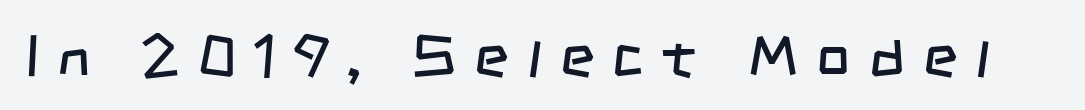
The image shows 59 px regular-weight, condensed sans-serif type; set unusually wide letter spacing (+0.31 em), not underlined; low stroke contrast and a large x-height.
